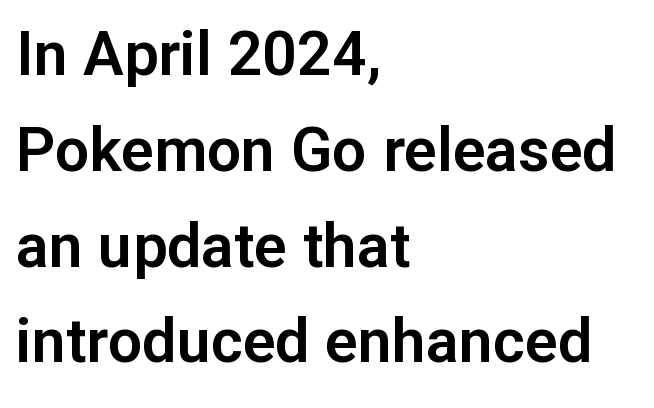
The image shows 61 px sans-serif type, upright; set left-aligned, normal line spacing (1.57x), normal letter spacing, not underlined; low stroke contrast and a medium x-height.
